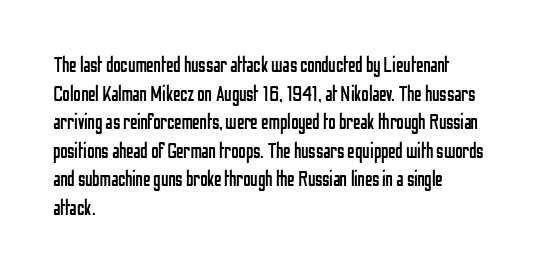
{"italic": "no", "bold": "no", "underline": "no", "align": "left", "line_spacing": "normal", "line_spacing_ratio": 1.36, "letter_spacing": "normal", "letter_spacing_em": 0.0, "glyph_px": 21}
